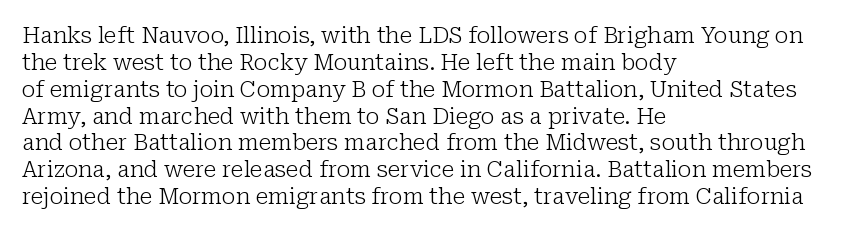
Honestly, the letter spacing is just normal — you wouldn't notice it. A student would call this left alignment; a typographer would say flush left, rag right. The font sits on the lighter half of the weight spectrum, regular included. Just letters on the line, the space beneath them empty.
